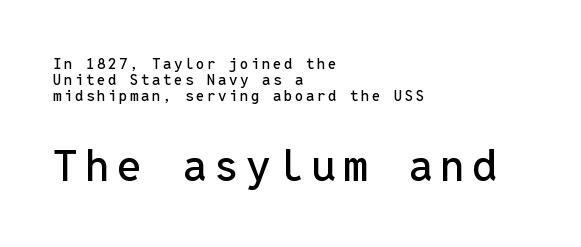
{"serif": "no", "italic": "no", "width": "normal", "stroke_contrast": "low", "x_height": "medium", "monospaced": "yes", "underline": "no", "align": "left", "line_spacing": "tight", "line_spacing_ratio": 1.06, "larger_block": "second", "size_ratio": 2.93, "glyph_px": 44}
